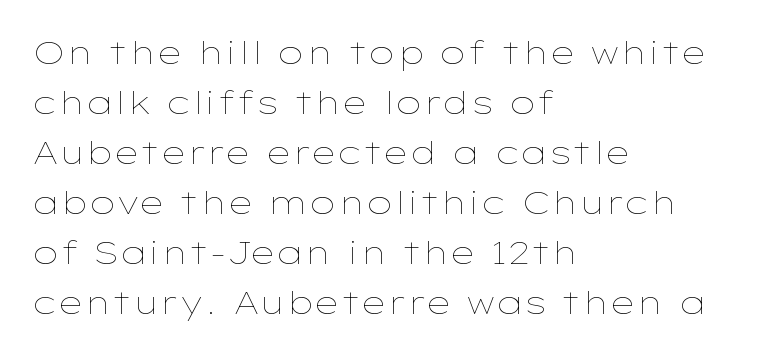
The image shows 32 px thin, wide type, upright; set left-aligned, normal line spacing (1.56x), normal letter spacing, not underlined; low stroke contrast and a medium x-height.
